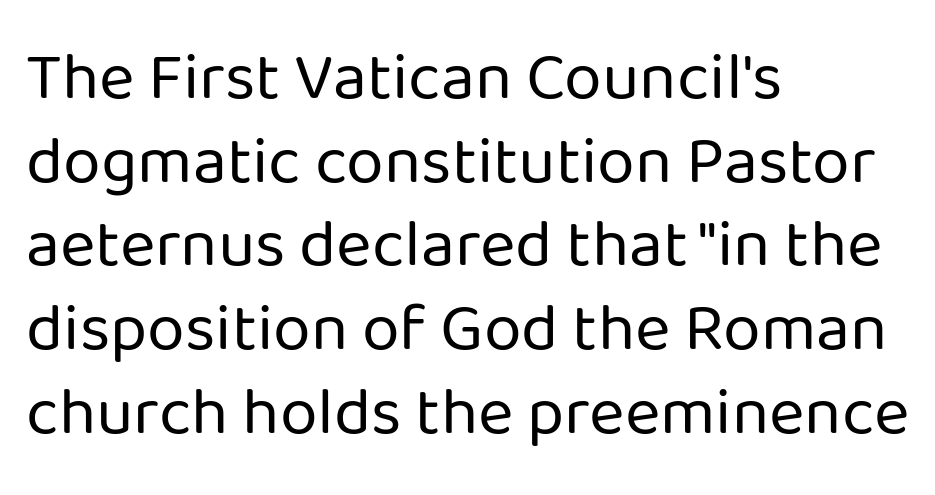
In terms of letterform style, serifs are entirely absent. Caption: face not bold, strokes unweighted. The face used here is rendered with its standard letterfit. The setting favours the left margin, as ordinary paragraphs usually do.
